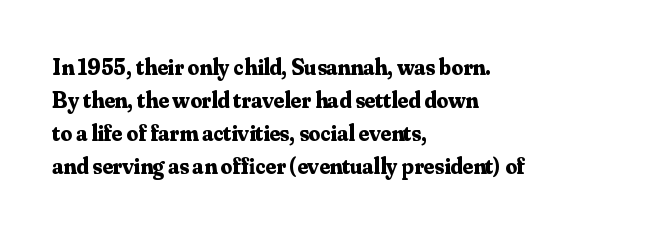
The gaps between neighbouring characters are ordinary and unremarkable. A dark, heavy texture on the line: the type is bold. Leftover space on each line is placed entirely after the last word. Reading down the column, the eye jumps a familiar distance to each next line. This is the regular roman posture of the typeface.
